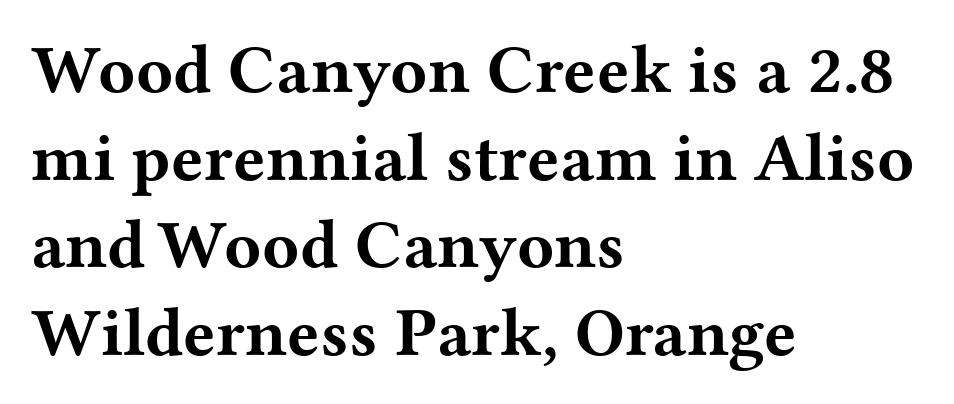
The image shows 68 px bold, wide serif type, upright; set left-aligned, normal line spacing (1.29x), normal letter spacing, not underlined; medium stroke contrast and a medium x-height.
